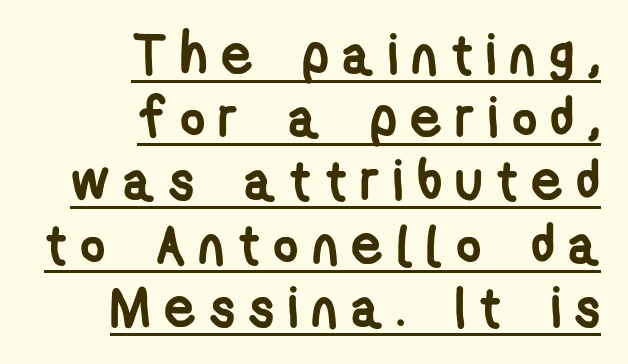
A typesetter would call this proportional, since set widths differ per character. The face used here is a sans, in the tradition of grotesques and geometrics. Display-style spreading of the glyphs; the letterfit is very open. One glance says dense: line gaps are narrower than usual. Each line ends at the same right margin while the left side varies. You can see a thin bar hugging the bottom of the glyphs.
